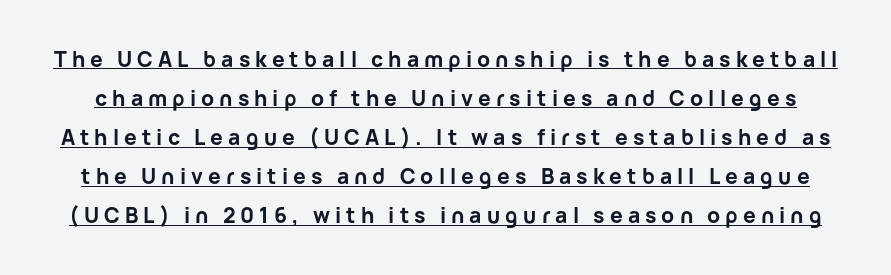
The image shows 21 px bold type, upright; set line spacing 1.86x, unusually wide letter spacing (+0.24 em), underlined.
